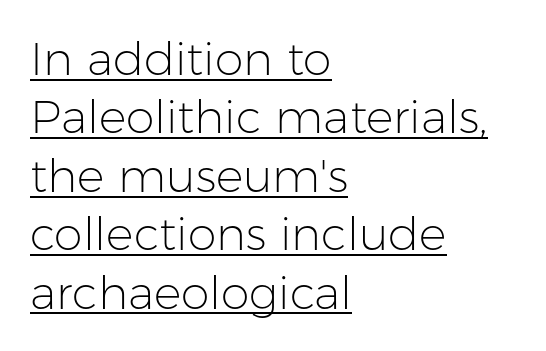
Spacing verdict: proportional, widths tailored to each character. The letters look calm and open, with moderate or lighter stems. This sample keeps an unexceptional amount of space between lines. Notice how the passage keeps a crisp vertical edge on the left only. In terms of letterspacing, this is plain default setting.
